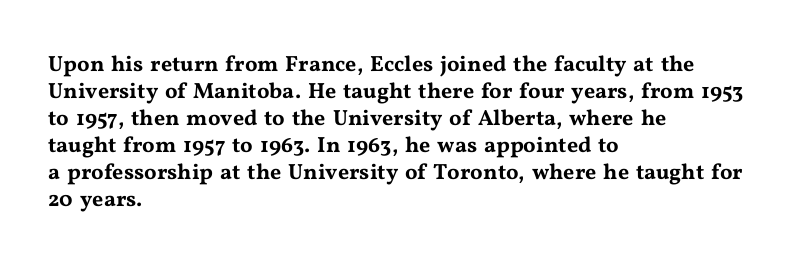
The horizontal fit of the characters is conventional and even. The typesetter chose a ragged-right arrangement here. Upright lettering throughout. The specimen omits any rule beneath the text block's lines.
